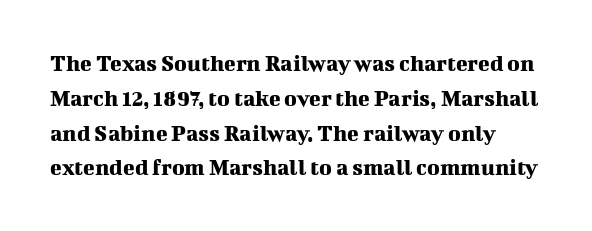
Q: Is the text italic (slanted)? A: No, it is upright.
Q: Is the text underlined? A: No.
Q: Is the spacing between letters normal or unusually wide? A: Normal.
Q: Is the spacing between lines tight, normal or loose? A: Normal.
